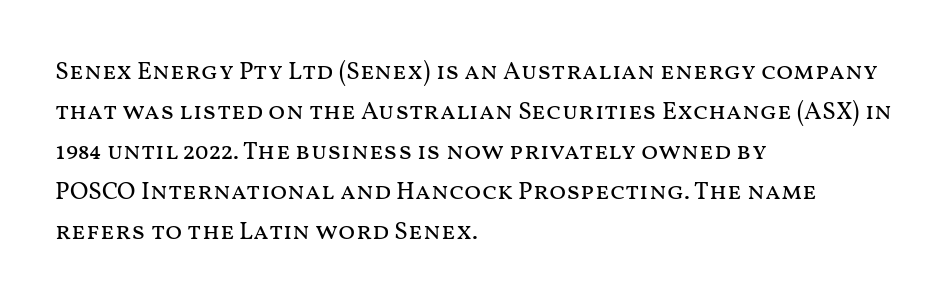
{"italic": "no", "bold": "no", "underline": "no", "align": "left", "line_spacing": "normal", "line_spacing_ratio": 1.6, "letter_spacing": "normal", "letter_spacing_em": 0.0, "glyph_px": 25}
